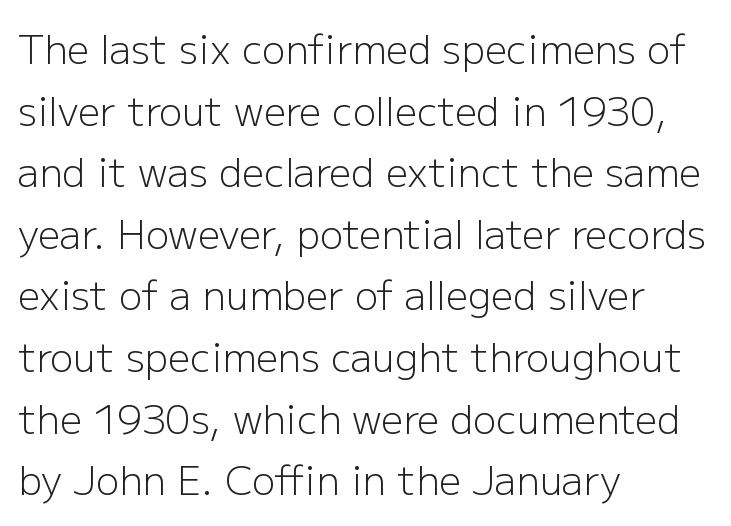
The letters advance in unequal steps, a hallmark of proportional type. The rag falls on the right side of this text block. If you drew a line through each stem, it would be perfectly vertical. Summary of weight: not heavy and not bold. Underline: absent. A typesetter would label this face a sans.
